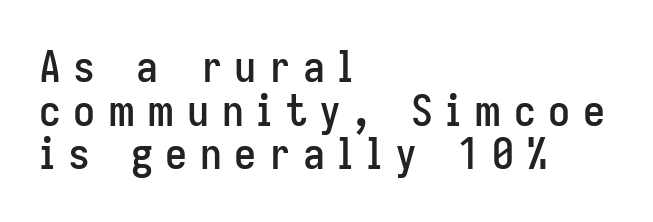
Letterform terminals end flat and unadorned throughout the passage. The line-height multiplier appears low, near solid setting. Posture: vertical. Clear beneath every line of the passage. Looks like regular typesetting: each glyph gets only the width it needs.
